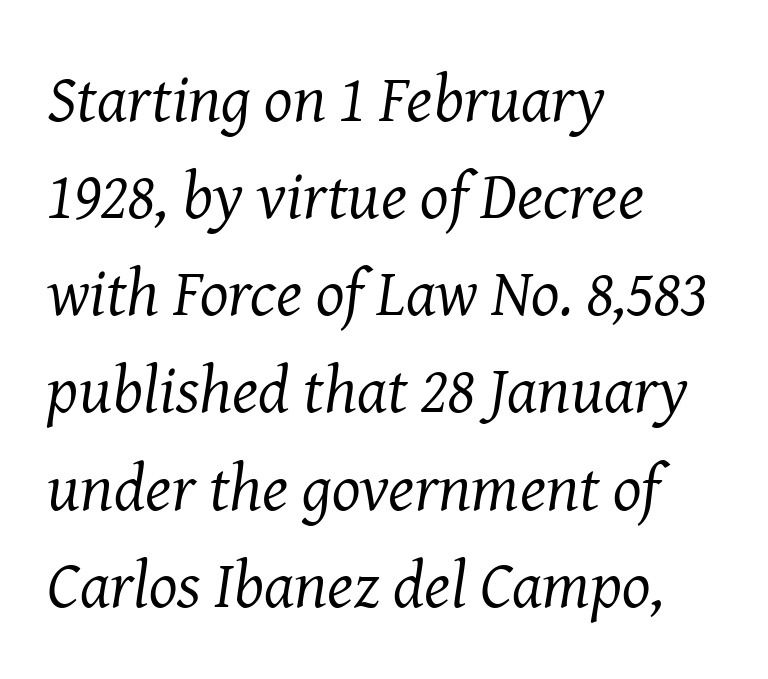
The image shows 67 px regular-weight serif type, italic (leaning right); set left-aligned, normal line spacing (1.45x), normal letter spacing, not underlined; medium stroke contrast and a medium x-height.
